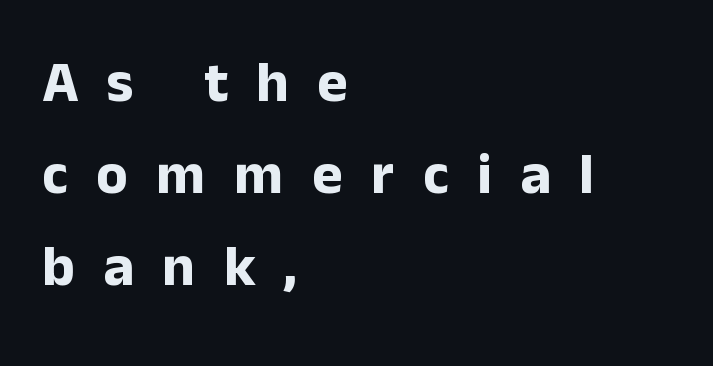
The paragraph has a hard left edge and a soft right edge. Students, observe: this is what conventionally led text looks like. A typesetter would call this proportional, since set widths differ per character. Loose tracking; the words dissolve into strings of separated letters.
